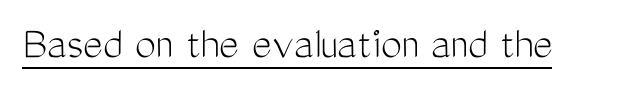
The image shows 47 px light, condensed sans-serif type, upright; set normal letter spacing, underlined; medium stroke contrast and a medium x-height.
